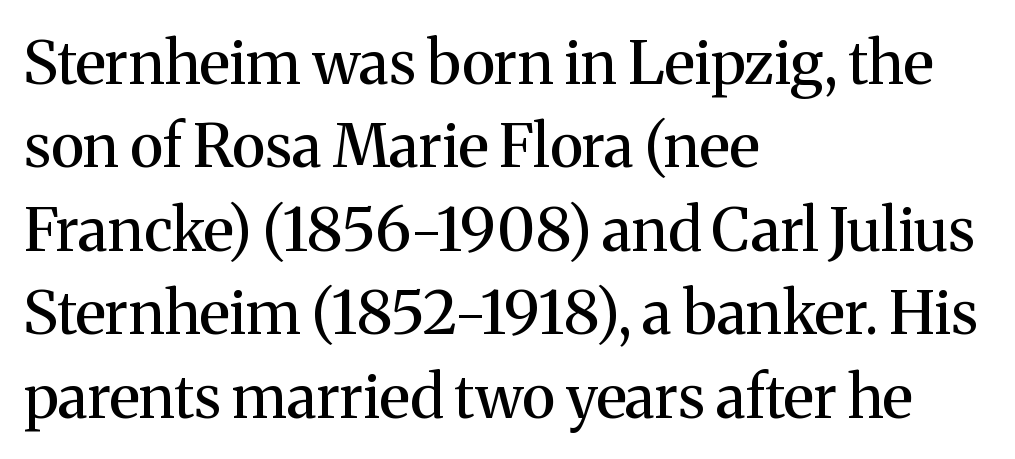
This sample uses an upright cut, with every glyph sitting square on the baseline. The horizontal fit of the characters is conventional and even. I'd call this a serif setting — the letters wear small feet. The glyphs are unaccompanied by any horizontal stroke below them.
